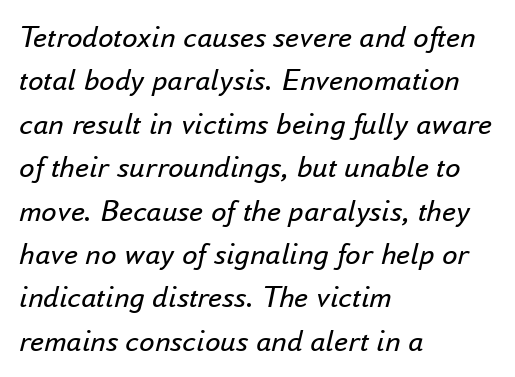
This sample uses an oblique cut, with every glyph tilted off the vertical. Interline gaps are of average width in this sample. The line texture is even and compact thanks to regular tracking. Is the stroke heavy? The answer is a plain regular-or-lighter.
